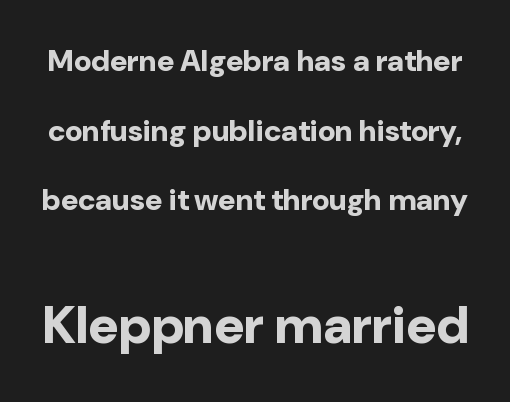
Q: Is the text bold? A: Yes.
Q: Is the text italic (slanted)? A: No, it is upright.
Q: Is the typeface a serif or a sans-serif typeface? A: Sans-serif.
Q: Is the text underlined? A: No.
Q: Is the spacing between letters normal or unusually wide? A: Normal.
Q: Is the spacing between lines tight, normal or loose? A: Loose.
Q: Which block of text is set in a larger size, the first (top) or the second (bottom)? A: The second (bottom) one.
Q: Width (condensed, normal, or wide)? A: Normal.
Q: Stroke contrast? A: Low.
Q: x-height? A: Medium.
Q: Monospaced? A: No.
